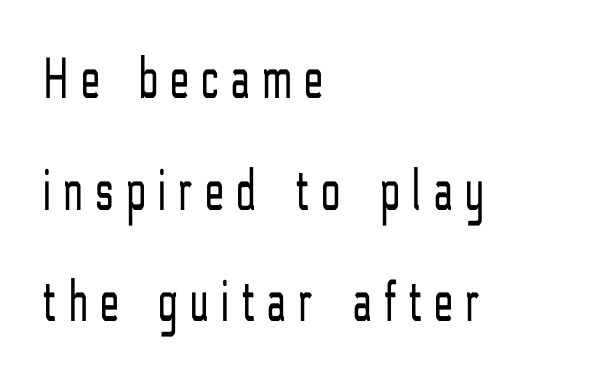
The image shows 60 px light, condensed sans-serif type, upright; set left-aligned, line spacing 1.86x, unusually wide letter spacing (+0.22 em), not underlined; low stroke contrast and a medium x-height.
